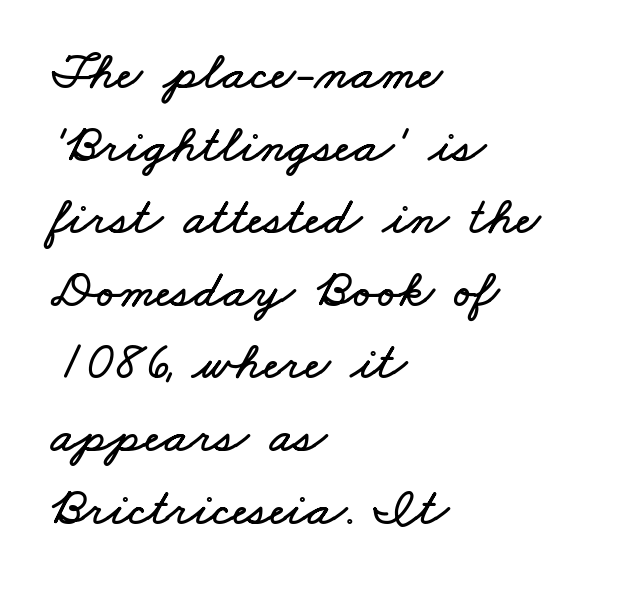
{"width": "wide", "stroke_contrast": "low", "x_height": "small", "monospaced": "no", "underline": "no", "align": "left", "line_spacing": "normal", "line_spacing_ratio": 1.37, "letter_spacing": "normal", "letter_spacing_em": 0.0, "glyph_px": 53}
